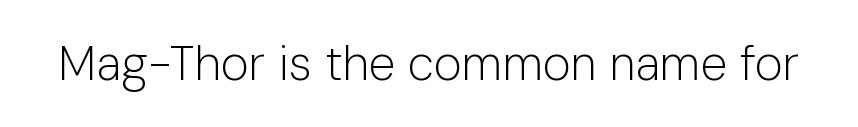
{"serif": "no", "italic": "no", "bold": "no", "weight": "light", "width": "normal", "stroke_contrast": "low", "x_height": "medium", "monospaced": "no", "underline": "no", "letter_spacing": "normal", "letter_spacing_em": 0.0, "glyph_px": 48}
